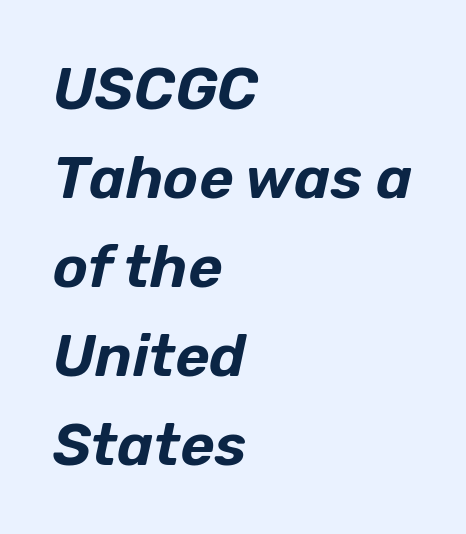
Spacing verdict: proportional, widths tailored to each character. Beneath every word, the page is bare. Compared with typical body copy, the letter spacing here is the same. Every row of glyphs begins at an identical x-position on the left.
